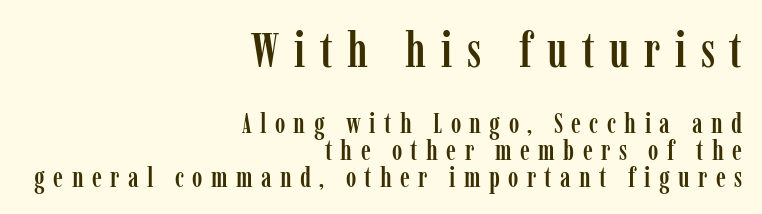
{"serif": "yes", "italic": "no", "width": "condensed", "stroke_contrast": "low", "x_height": "medium", "monospaced": "no", "underline": "no", "align": "right", "line_spacing": "tight", "line_spacing_ratio": 0.96, "letter_spacing": "wide", "letter_spacing_em": 0.3, "larger_block": "first", "size_ratio": 1.75, "glyph_px": 49}
